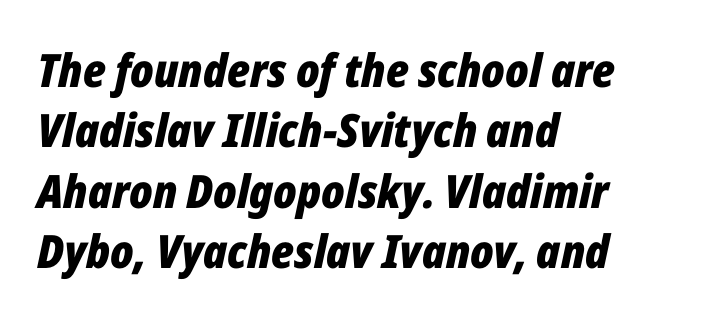
Q: Is the text bold? A: Yes.
Q: Is the text italic (slanted)? A: Yes, it leans right by about 12 degrees.
Q: Is the text underlined? A: No.
Q: How is the paragraph aligned? A: Left-aligned.
Q: Is the spacing between letters normal or unusually wide? A: Normal.
Q: Is the spacing between lines tight, normal or loose? A: Normal.
Q: Width (condensed, normal, or wide)? A: Condensed.
Q: Stroke contrast? A: Low.
Q: x-height? A: Medium.
Q: Monospaced? A: No.
